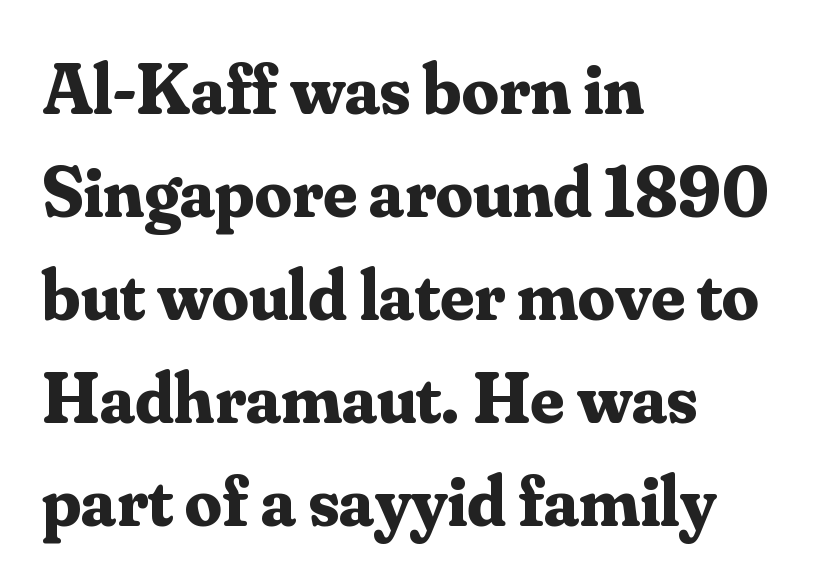
{"serif": "yes", "italic": "no", "bold": "yes", "weight": "bold", "width": "normal", "stroke_contrast": "medium", "x_height": "small", "monospaced": "no", "underline": "no", "align": "left", "line_spacing": "normal", "line_spacing_ratio": 1.41, "letter_spacing": "normal", "letter_spacing_em": 0.0, "glyph_px": 73}
